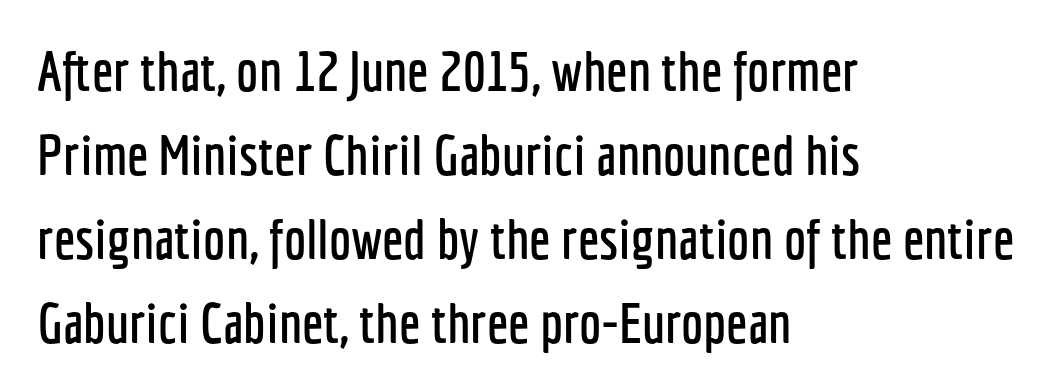
{"serif": "no", "italic": "no", "width": "condensed", "stroke_contrast": "low", "x_height": "medium", "monospaced": "no", "underline": "no", "align": "left", "line_spacing": "normal", "line_spacing_ratio": 1.5, "letter_spacing": "normal", "letter_spacing_em": 0.0, "glyph_px": 56}
